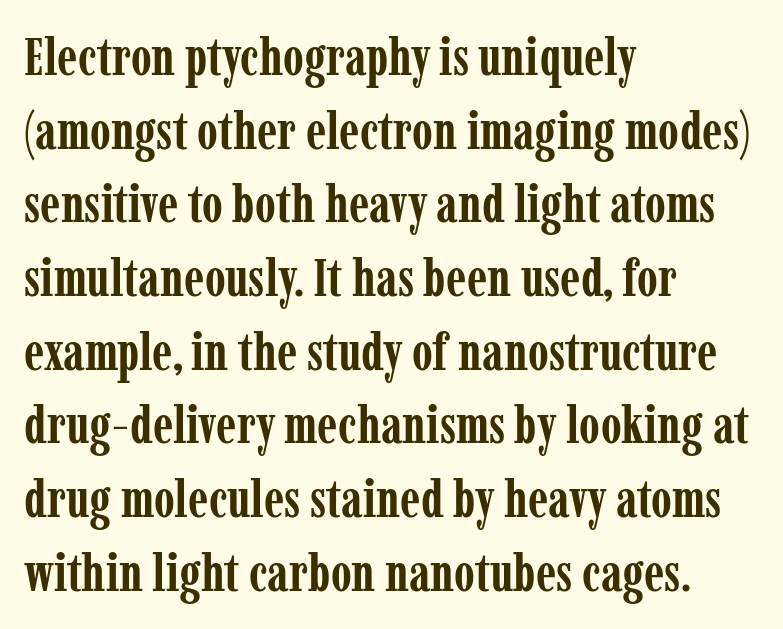
{"serif": "yes", "italic": "no", "bold": "yes", "weight": "semibold", "width": "condensed", "stroke_contrast": "low", "x_height": "medium", "monospaced": "no", "underline": "no", "align": "left", "line_spacing": "normal", "line_spacing_ratio": 1.39, "letter_spacing": "normal", "letter_spacing_em": 0.0, "glyph_px": 53}
